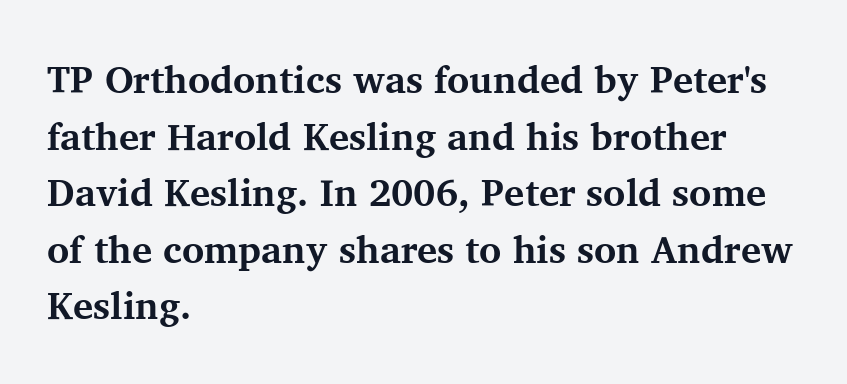
Rows of type keep a routine distance in the vertical direction. Proportional: the letters do not fall into vertical columns. The characters display serif detailing at their extremities. The lines in this sample share a left origin and differ only in where they stop. Rule under the text: the space is simply empty. Caption: bold face, heavy strokes.
